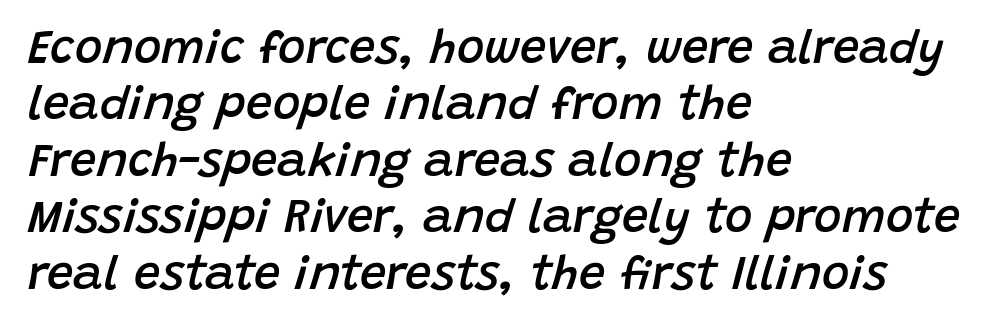
Q: Is the text bold? A: Semi-bold.
Q: Is the text italic (slanted)? A: Yes, it leans right by about 15 degrees.
Q: Is the text underlined? A: No.
Q: How is the paragraph aligned? A: Left-aligned.
Q: Is the spacing between letters normal or unusually wide? A: Normal.
Q: Width (condensed, normal, or wide)? A: Normal.
Q: Stroke contrast? A: Low.
Q: x-height? A: Large.
Q: Monospaced? A: No.
